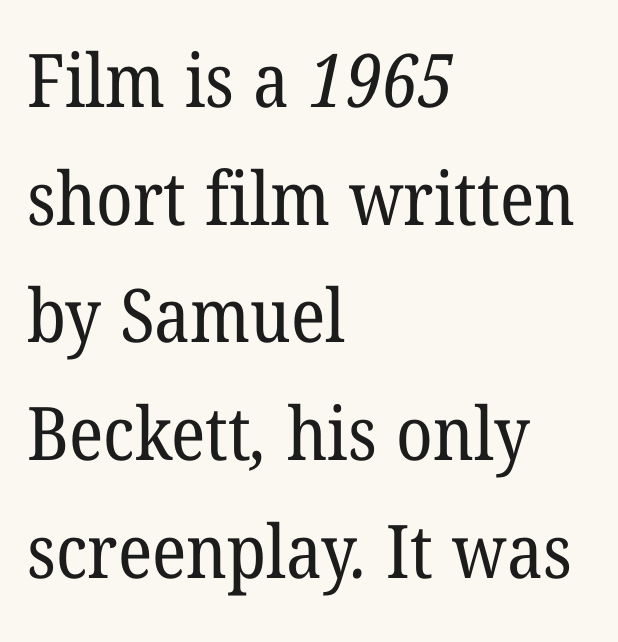
Here the glyphs are tracked normally, forming tight word shapes. The specimen omits any rule beneath the text block's lines. Each line starts at the same left margin while the right side varies. Does the leading feel generous? No, just average.
